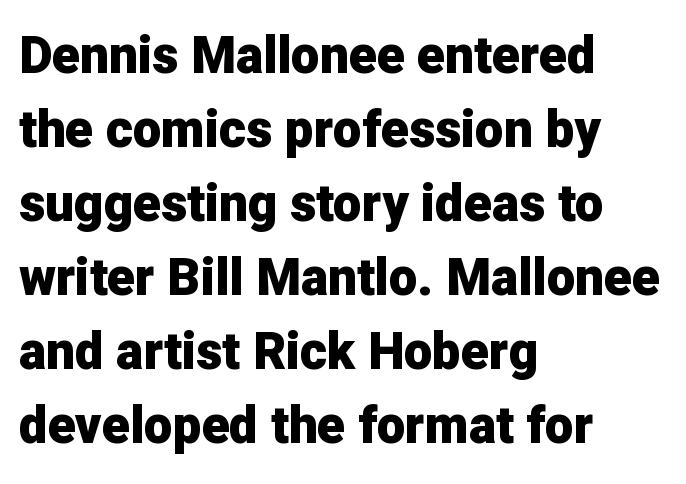
How are the letters spaced? Ordinarily, with no added tracking. Words float on clear page, feet unadorned. Observe the absence of serifs on each vertical stroke in this sample. Strokes here are thick enough to call this a true bold. Teacher's note: observe the even left margin — that is flush-left alignment. One glance says typical: line gaps are just what's usual.
